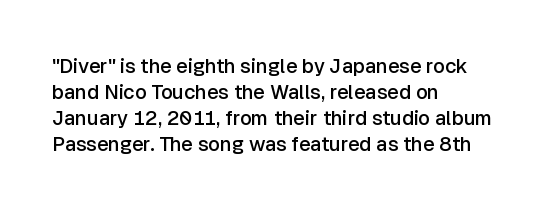
Q: Is the text bold? A: Semi-bold.
Q: Is the text italic (slanted)? A: No, it is upright.
Q: Is the text underlined? A: No.
Q: How is the paragraph aligned? A: Left-aligned.
Q: Is the spacing between letters normal or unusually wide? A: Normal.
Q: Is the spacing between lines tight, normal or loose? A: Normal.
